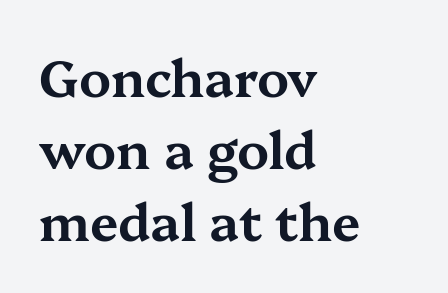
Q: Is the text italic (slanted)? A: No, it is upright.
Q: Is the typeface a serif or a sans-serif typeface? A: Serif.
Q: Is the text underlined? A: No.
Q: How is the paragraph aligned? A: Left-aligned.
Q: Is the spacing between letters normal or unusually wide? A: Normal.
Q: Is the spacing between lines tight, normal or loose? A: Normal.
Q: Width (condensed, normal, or wide)? A: Wide.
Q: Stroke contrast? A: Medium.
Q: x-height? A: Medium.
Q: Monospaced? A: No.
